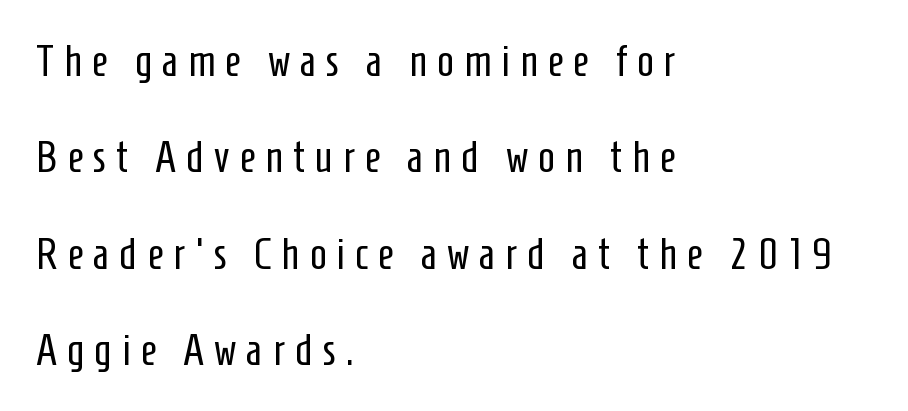
Stroke terminals: plain, sans-serif. You can tell it's not italic because the verticals are truly vertical. The foot of each line stays bare and open. Summary of weight: not heavy and not bold. Looks like regular typesetting: each glyph gets only the width it needs.
